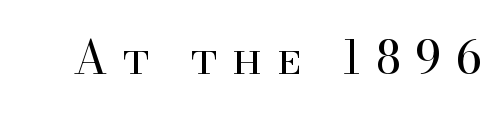
Q: Is the text bold? A: No.
Q: Is the text italic (slanted)? A: No, it is upright.
Q: Is the typeface a serif or a sans-serif typeface? A: Serif.
Q: Is the text underlined? A: No.
Q: Is the spacing between letters normal or unusually wide? A: Unusually wide.
Q: Width (condensed, normal, or wide)? A: Normal.
Q: Stroke contrast? A: High.
Q: x-height? A: Small.
Q: Monospaced? A: No.
